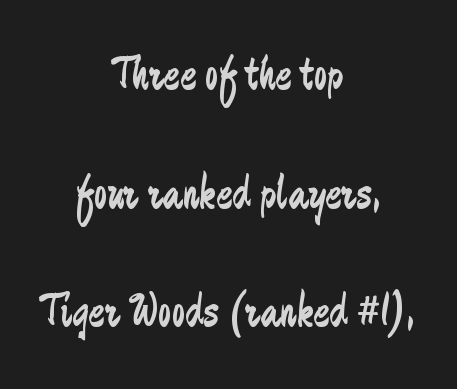
{"serif": "no", "bold": "no", "weight": "regular", "width": "condensed", "stroke_contrast": "low", "x_height": "small", "monospaced": "no", "underline": "no", "align": "center", "line_spacing": "loose", "line_spacing_ratio": 2.47, "letter_spacing": "normal", "letter_spacing_em": 0.0, "glyph_px": 48}
